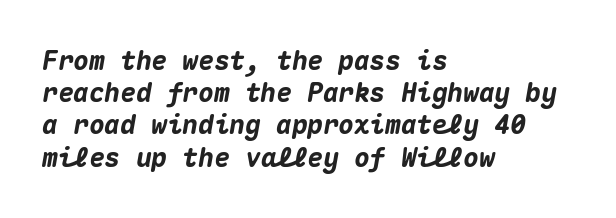
The specimen reads as italic at a glance. The string is rendered with underlining switched off. Tracking here is standard; glyphs follow each other at the usual distance. Notice how the passage keeps a crisp vertical edge on the left only.
